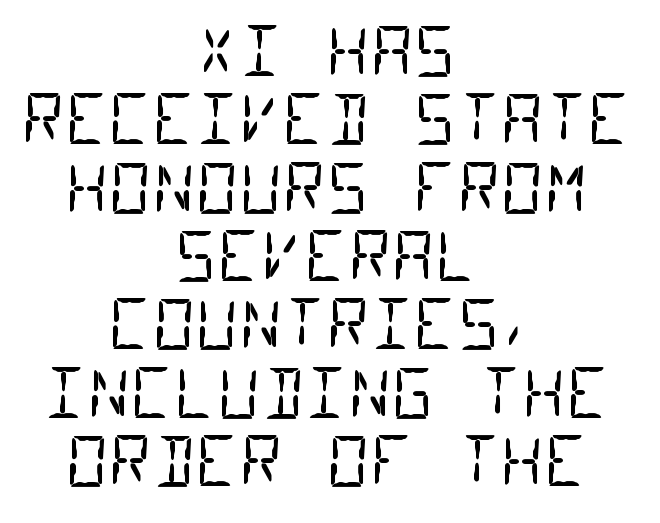
Q: Is the text bold? A: No.
Q: Is the typeface a serif or a sans-serif typeface? A: Sans-serif.
Q: Is the text underlined? A: No.
Q: How is the paragraph aligned? A: Centered.
Q: Is the spacing between letters normal or unusually wide? A: Normal.
Q: Is the spacing between lines tight, normal or loose? A: Tight.
Q: Width (condensed, normal, or wide)? A: Condensed.
Q: Stroke contrast? A: Low.
Q: x-height? A: Large.
Q: Monospaced? A: Yes.
